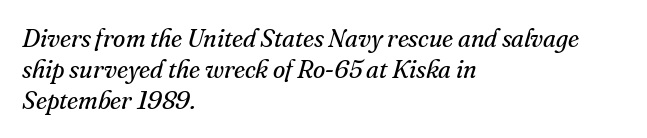
The image shows 25 px text type, italic (leaning right); set left-aligned, line spacing 1.24x, normal letter spacing, not underlined.
